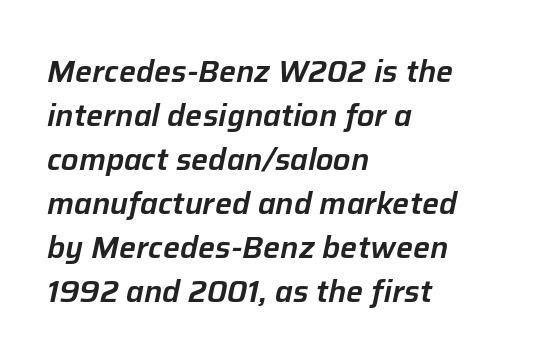
Underline: absent. These lines keep a tight, regular rhythm from letter to letter. You can tell it's italic because the verticals aren't actually vertical. The passage shown is typed in a proportional face where columns would drift. Vertical spacing — default. Casual observation: everything's shoved over to the left.
